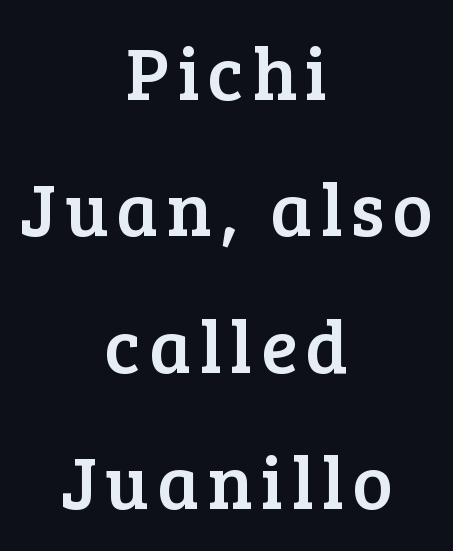
Q: Is the text italic (slanted)? A: No, it is upright.
Q: Is the typeface a serif or a sans-serif typeface? A: Serif.
Q: Is the text underlined? A: No.
Q: How is the paragraph aligned? A: Centered.
Q: Width (condensed, normal, or wide)? A: Normal.
Q: Stroke contrast? A: Low.
Q: x-height? A: Medium.
Q: Monospaced? A: No.
